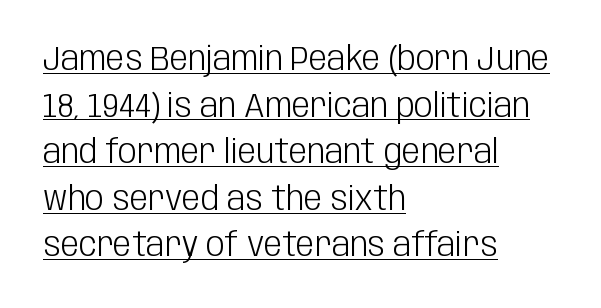
The image shows 33 px light, condensed sans-serif type, upright; set left-aligned, normal line spacing (1.41x), normal letter spacing, underlined; low stroke contrast and a large x-height.
